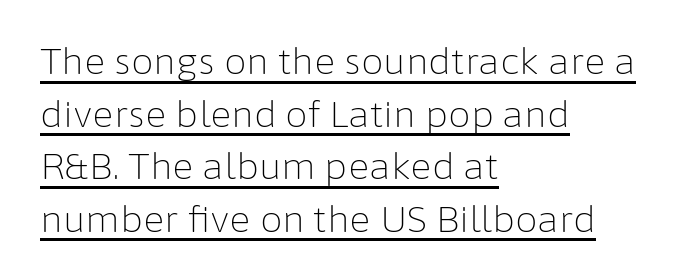
Upright lettering throughout. Stems and bowls with no extra thickness — not bold. Underlining? Definitely there. Evenly set lines give the paragraph a standard silhouette. Spacing verdict: proportional, widths tailored to each character.
